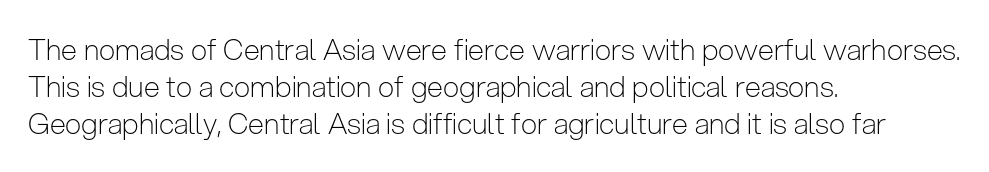
The image shows 29 px light, condensed sans-serif type, upright; set left-aligned, normal line spacing (1.27x), normal letter spacing, not underlined; low stroke contrast and a medium x-height.
